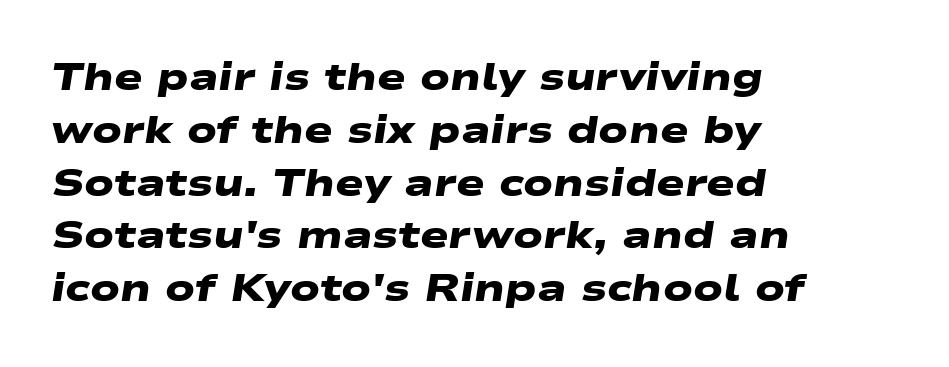
Q: Is the text bold? A: Yes.
Q: Is the typeface a serif or a sans-serif typeface? A: Sans-serif.
Q: Is the text underlined? A: No.
Q: How is the paragraph aligned? A: Left-aligned.
Q: Is the spacing between letters normal or unusually wide? A: Normal.
Q: Is the spacing between lines tight, normal or loose? A: Normal.
Q: Width (condensed, normal, or wide)? A: Wide.
Q: Stroke contrast? A: Low.
Q: x-height? A: Medium.
Q: Monospaced? A: No.
